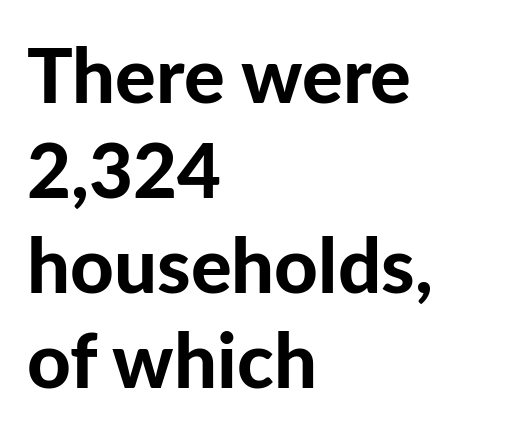
The image shows 76 px bold sans-serif type, upright; set left-aligned, normal line spacing (1.25x), normal letter spacing, not underlined; low stroke contrast and a medium x-height.
